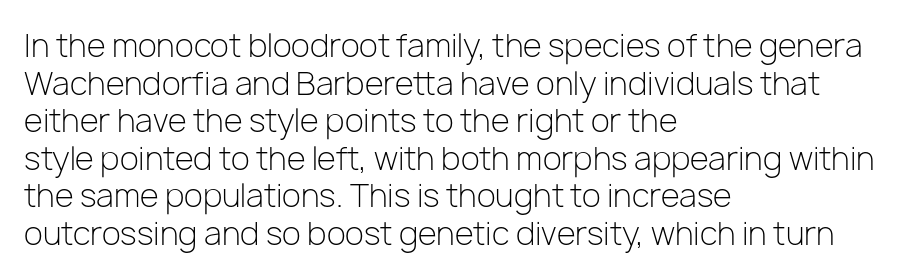
Q: Is the text bold? A: No.
Q: Is the text italic (slanted)? A: No, it is upright.
Q: Is the typeface a serif or a sans-serif typeface? A: Sans-serif.
Q: Is the text underlined? A: No.
Q: How is the paragraph aligned? A: Left-aligned.
Q: Is the spacing between letters normal or unusually wide? A: Normal.
Q: Width (condensed, normal, or wide)? A: Normal.
Q: Stroke contrast? A: Low.
Q: x-height? A: Medium.
Q: Monospaced? A: No.
